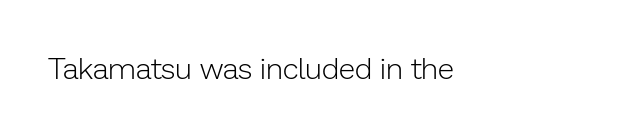
You can tell it's not italic because the verticals are truly vertical. Descender tails drop into unmarked territory. This is sans-serif lettering, the kind often seen on screens and signage. The passage shown is typed in a proportional face where columns would drift. Bold? No — there's no thickening of the strokes.
